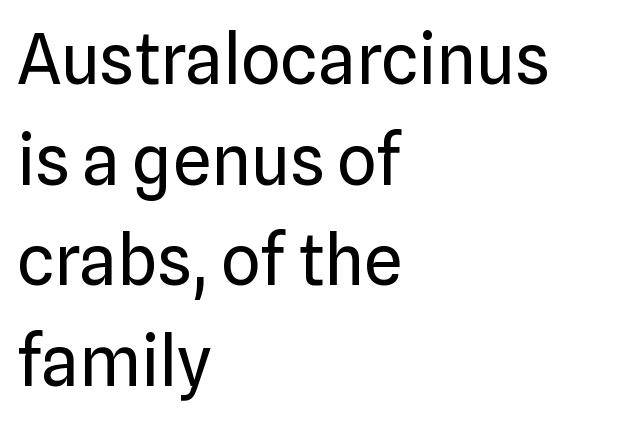
The image shows 69 px regular-weight sans-serif type, upright; set left-aligned, normal line spacing (1.46x), normal letter spacing, not underlined; low stroke contrast and a medium x-height.
